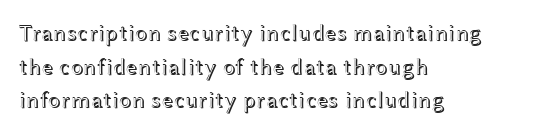
Notice how the passage keeps a crisp vertical edge on the left only. Ascenders rise straight up at ninety degrees. The passage shown is not underscored anywhere. Tracking value appears to be zero — textbook default spacing.
